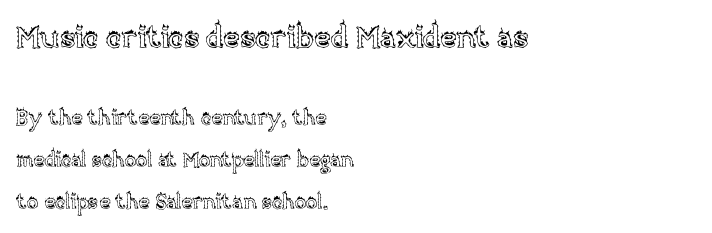
Q: Is the text italic (slanted)? A: No, it is upright.
Q: Is the text underlined? A: No.
Q: How is the paragraph aligned? A: Left-aligned.
Q: Is the spacing between letters normal or unusually wide? A: Normal.
Q: Is the spacing between lines tight, normal or loose? A: Loose.
Q: Which block of text is set in a larger size, the first (top) or the second (bottom)? A: The first (top) one.
Q: Width (condensed, normal, or wide)? A: Normal.
Q: x-height? A: Large.
Q: Monospaced? A: No.
